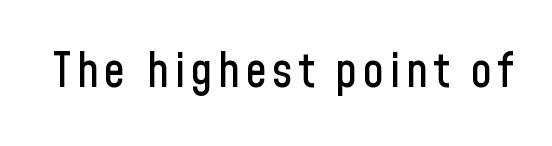
{"serif": "no", "italic": "no", "width": "condensed", "stroke_contrast": "low", "x_height": "medium", "monospaced": "no", "underline": "no", "glyph_px": 48}
